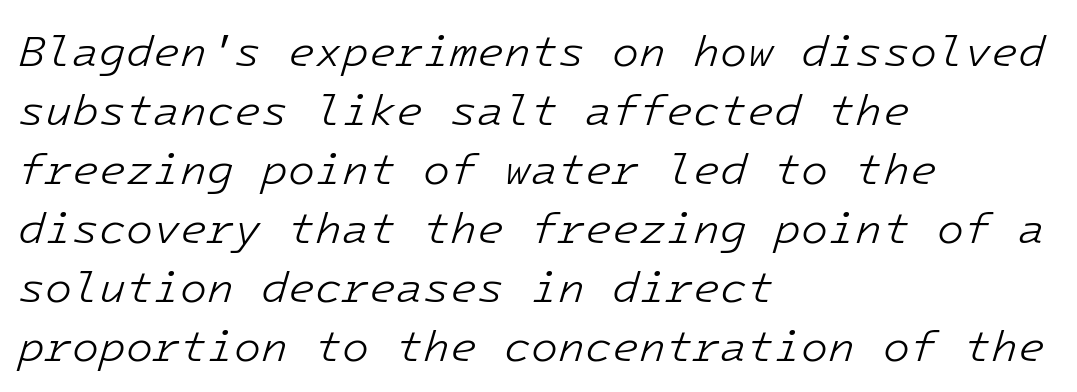
The image shows 44 px light type, italic (leaning right), monospaced; set left-aligned, normal line spacing (1.34x), normal letter spacing, not underlined; low stroke contrast and a medium x-height.
